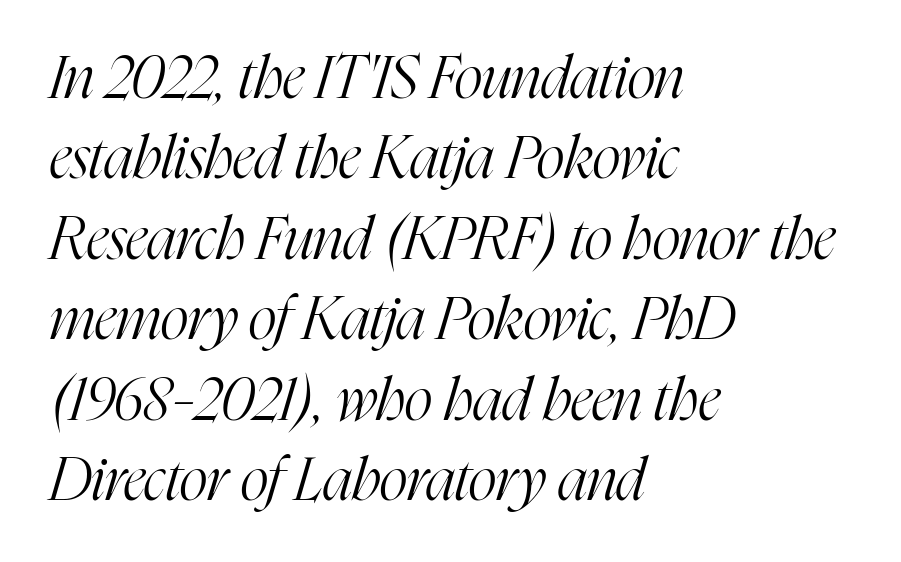
The image shows 60 px light, condensed serif type, italic (leaning right); set left-aligned, normal line spacing (1.34x), normal letter spacing, not underlined; high stroke contrast and a medium x-height.
